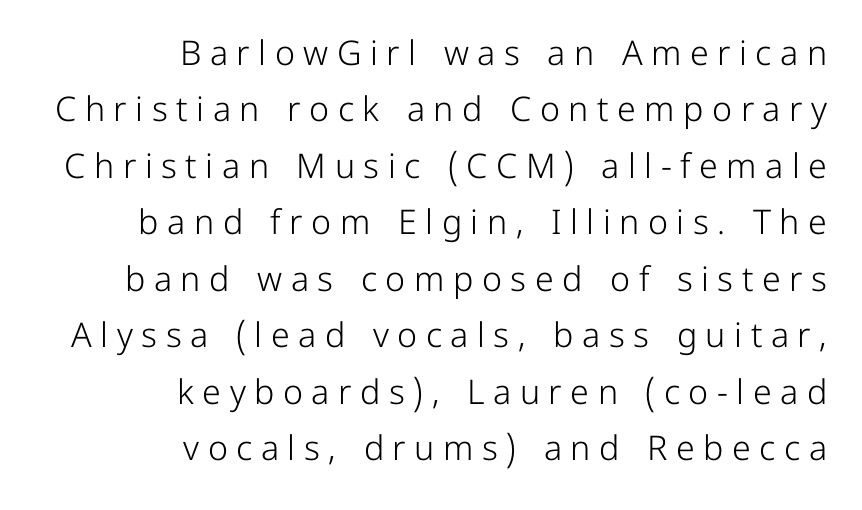
{"serif": "no", "italic": "no", "bold": "no", "weight": "light", "width": "normal", "stroke_contrast": "low", "x_height": "medium", "monospaced": "no", "underline": "no", "align": "right", "line_spacing": "normal", "line_spacing_ratio": 1.66, "letter_spacing": "wide", "letter_spacing_em": 0.25, "glyph_px": 34}
